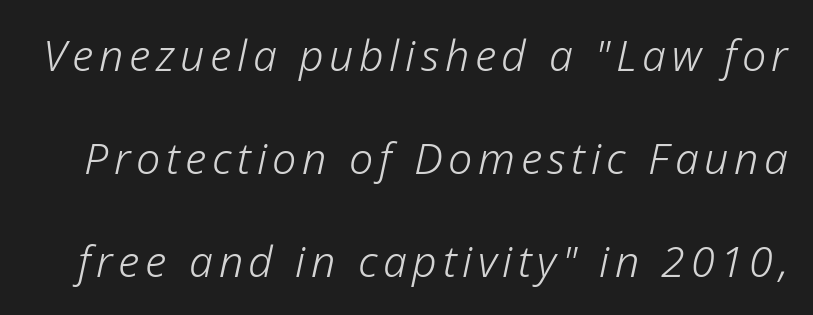
Letters rest on an invisible, unmarked baseline. Compared with a typical body face, this is equally light or lighter still. In terms of leading, this rendering errs on the spacious side. Character widths vary here, with narrow letters taking less room than wide ones. The whole block is typeset with a tilt.
